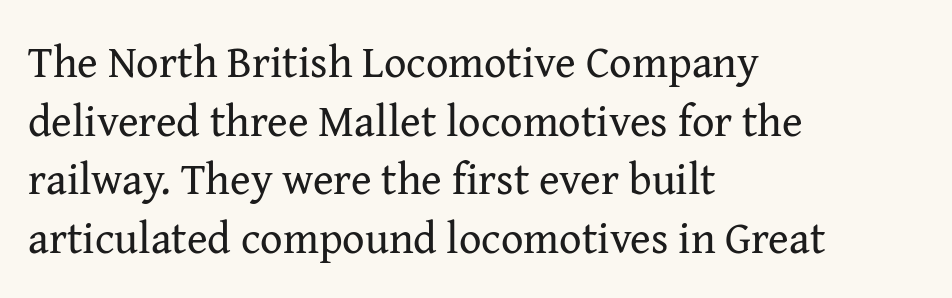
{"serif": "yes", "italic": "no", "bold": "no", "weight": "regular", "width": "normal", "stroke_contrast": "medium", "x_height": "medium", "monospaced": "no", "underline": "no", "align": "left", "line_spacing": "normal", "line_spacing_ratio": 1.33, "letter_spacing": "normal", "letter_spacing_em": 0.0, "glyph_px": 44}
